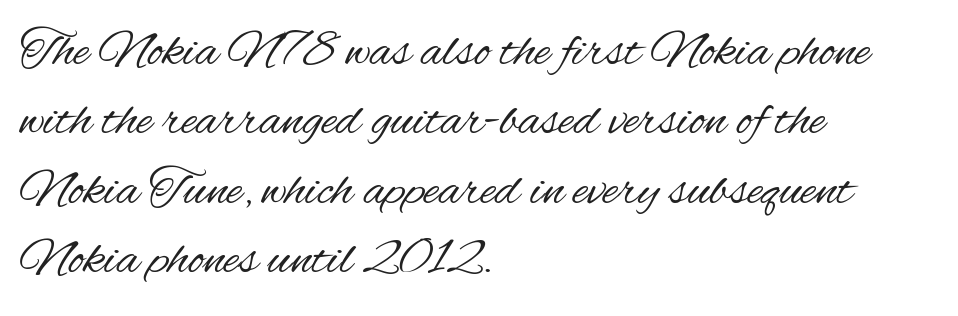
Has an underline been added? It has not. Varying glyph widths throughout — classic text-font behaviour. The weight tops out at a normal text grade.
